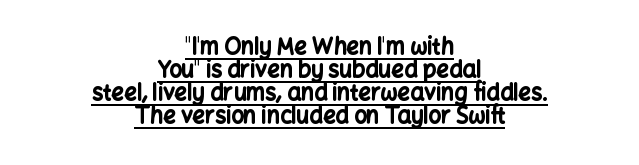
{"italic": "no", "bold": "yes", "underline": "yes", "align": "center", "line_spacing": "tight", "line_spacing_ratio": 1.05, "letter_spacing": "normal", "letter_spacing_em": 0.0, "glyph_px": 22}
